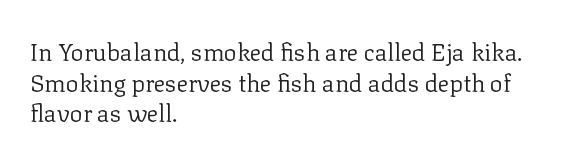
The image shows 24 px text type, upright; set left-aligned, normal line spacing (1.28x), normal letter spacing, not underlined.
